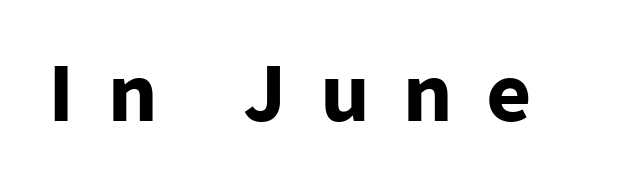
The image shows 76 px heavy sans-serif type, upright; set unusually wide letter spacing (+0.44 em), not underlined; low stroke contrast and a medium x-height.
